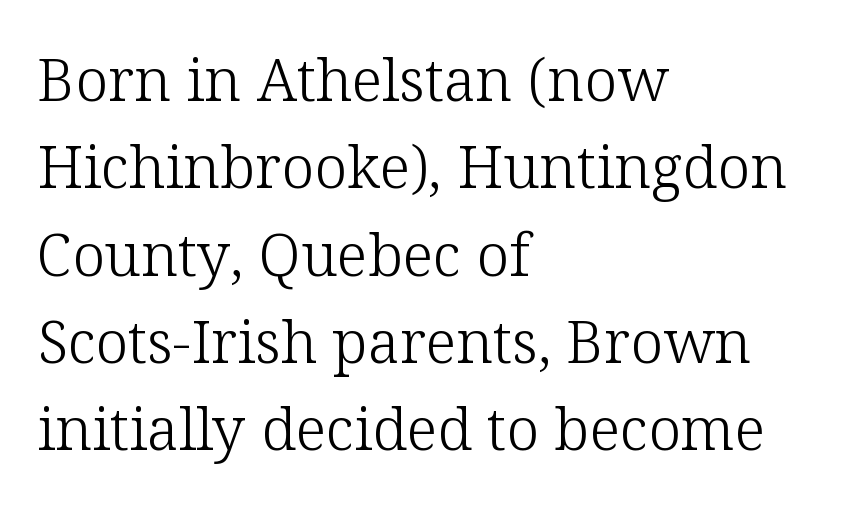
Note: serifs present on the glyphs. In terms of letterspacing, this is plain default setting. Vertical strokes here are truly vertical. Check under the words: just untouched page. Evenly set lines give the paragraph a standard silhouette.
